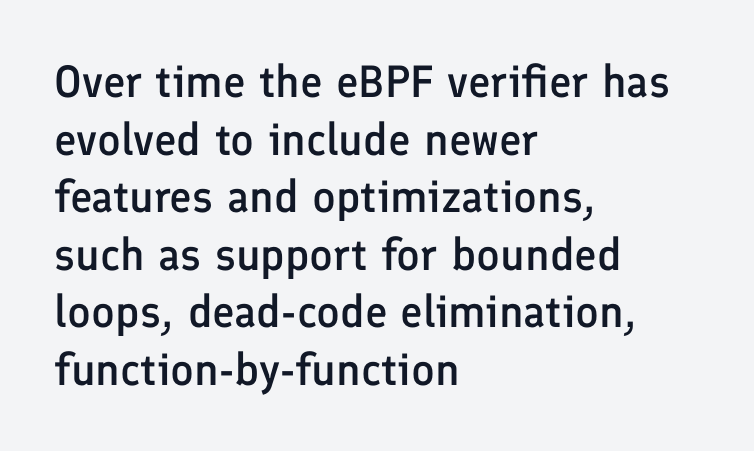
{"serif": "no", "italic": "no", "bold": "semi", "weight": "semibold", "width": "normal", "stroke_contrast": "low", "x_height": "medium", "monospaced": "no", "underline": "no", "align": "left", "line_spacing": "normal", "line_spacing_ratio": 1.28, "letter_spacing": "normal", "letter_spacing_em": 0.0, "glyph_px": 45}
